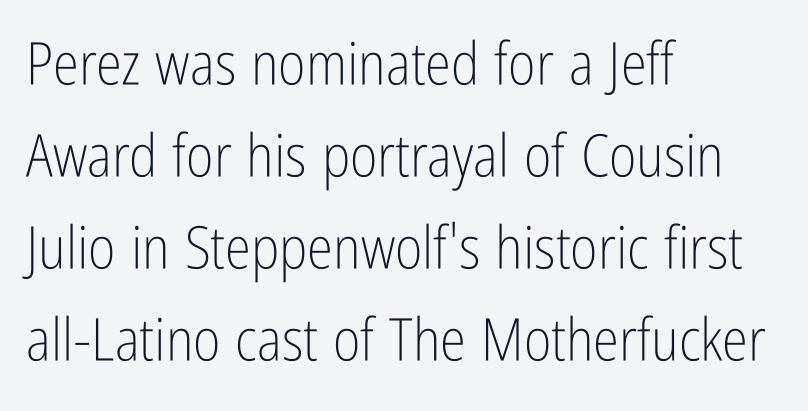
The image shows 59 px light, condensed sans-serif type, upright; set left-aligned, normal line spacing (1.56x), normal letter spacing, not underlined; low stroke contrast and a medium x-height.
